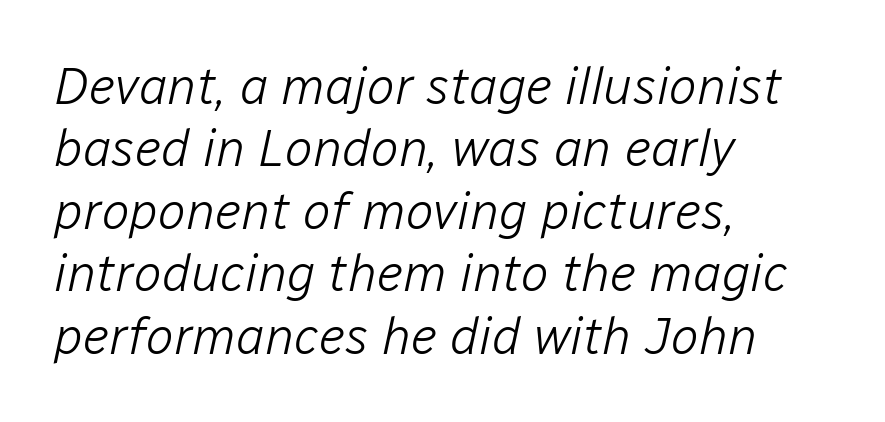
The image shows 52 px light type, italic (leaning right); set left-aligned, line spacing 1.2x, normal letter spacing, not underlined; low stroke contrast and a medium x-height.
